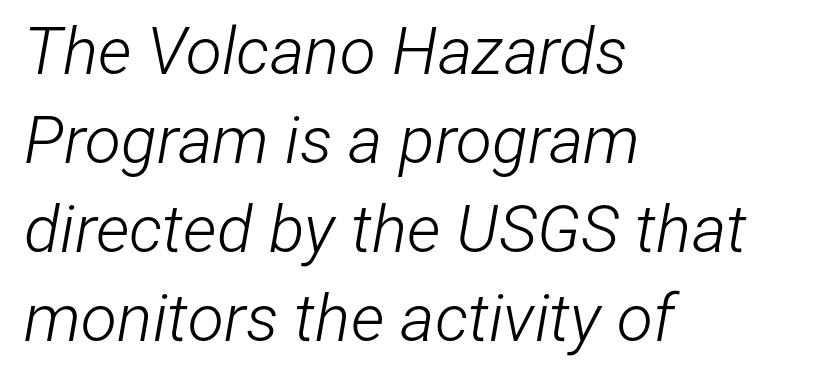
{"italic": "yes", "lean": "right", "slant_degrees": 12, "bold": "no", "weight": "light", "width": "condensed", "stroke_contrast": "low", "x_height": "medium", "monospaced": "no", "underline": "no", "align": "left", "line_spacing": "normal", "line_spacing_ratio": 1.35, "letter_spacing": "normal", "letter_spacing_em": 0.0, "glyph_px": 66}
